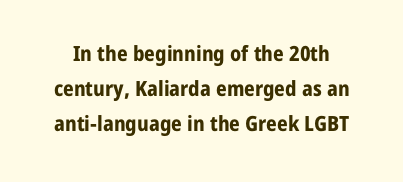
{"italic": "no", "bold": "yes", "underline": "no", "line_spacing": "normal", "line_spacing_ratio": 1.66, "letter_spacing": "normal", "letter_spacing_em": 0.0, "glyph_px": 21}
